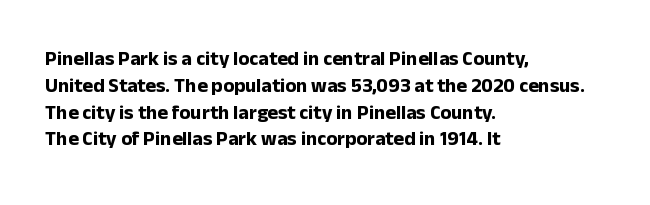
{"italic": "no", "bold": "yes", "underline": "no", "align": "left", "line_spacing": "normal", "line_spacing_ratio": 1.34, "letter_spacing": "normal", "letter_spacing_em": 0.0, "glyph_px": 20}
